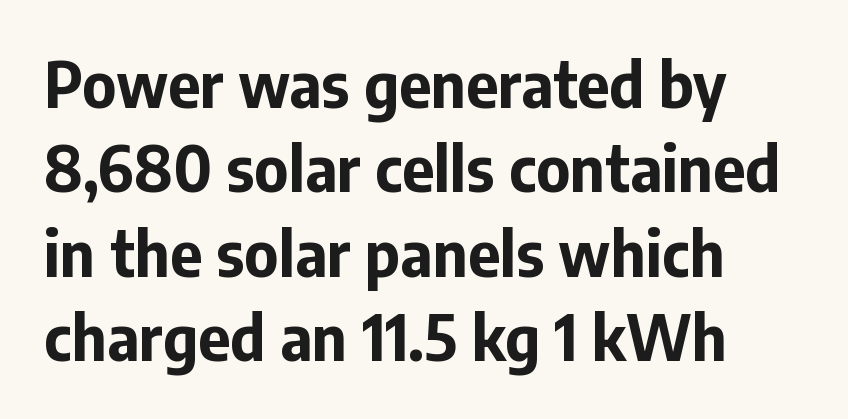
The image shows 62 px bold sans-serif type, upright; set left-aligned, normal line spacing (1.36x), normal letter spacing, not underlined; low stroke contrast and a medium x-height.
